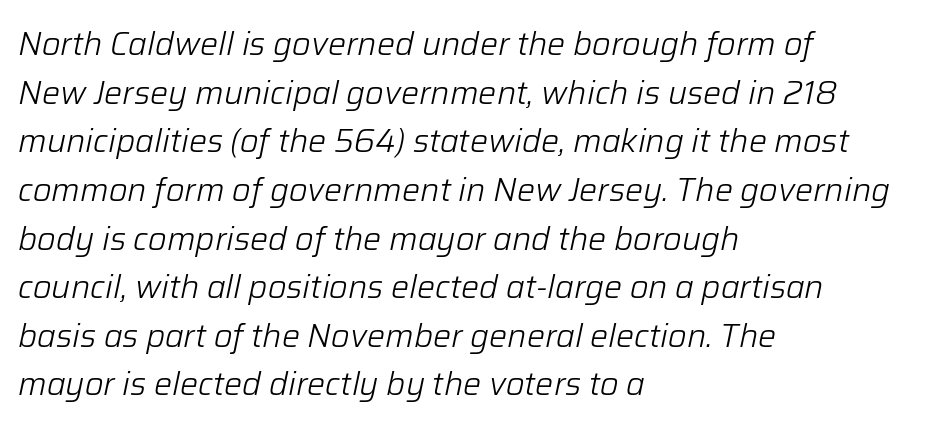
Q: Is the text bold? A: No.
Q: Is the text italic (slanted)? A: Yes, it leans right by about 12 degrees.
Q: Is the text underlined? A: No.
Q: How is the paragraph aligned? A: Left-aligned.
Q: Is the spacing between letters normal or unusually wide? A: Normal.
Q: Is the spacing between lines tight, normal or loose? A: Normal.
Q: Width (condensed, normal, or wide)? A: Normal.
Q: Stroke contrast? A: Low.
Q: x-height? A: Medium.
Q: Monospaced? A: No.
